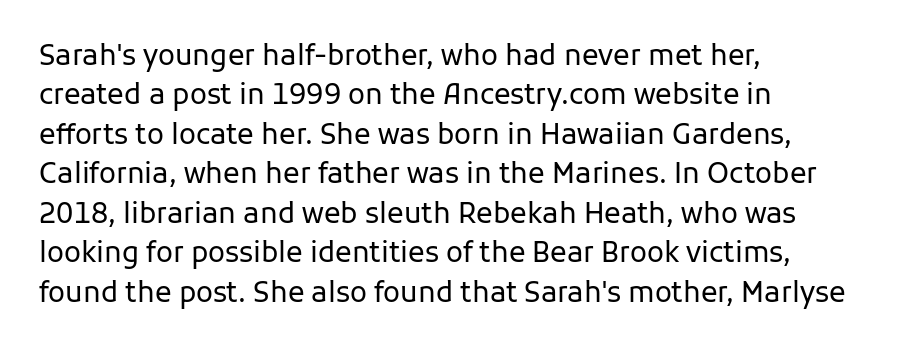
Q: Is the text bold? A: No.
Q: Is the text italic (slanted)? A: No, it is upright.
Q: Is the typeface a serif or a sans-serif typeface? A: Sans-serif.
Q: Is the text underlined? A: No.
Q: How is the paragraph aligned? A: Left-aligned.
Q: Is the spacing between letters normal or unusually wide? A: Normal.
Q: Is the spacing between lines tight, normal or loose? A: Normal.
Q: Width (condensed, normal, or wide)? A: Normal.
Q: Stroke contrast? A: Low.
Q: x-height? A: Medium.
Q: Monospaced? A: No.
